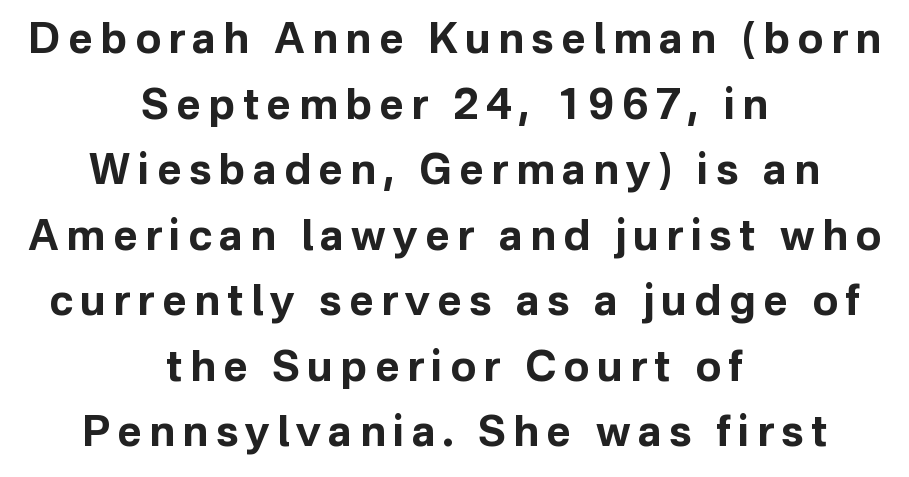
{"serif": "no", "italic": "no", "bold": "yes", "weight": "bold", "width": "normal", "stroke_contrast": "low", "x_height": "medium", "monospaced": "no", "underline": "no", "align": "center", "line_spacing": "normal", "line_spacing_ratio": 1.56, "glyph_px": 42}
